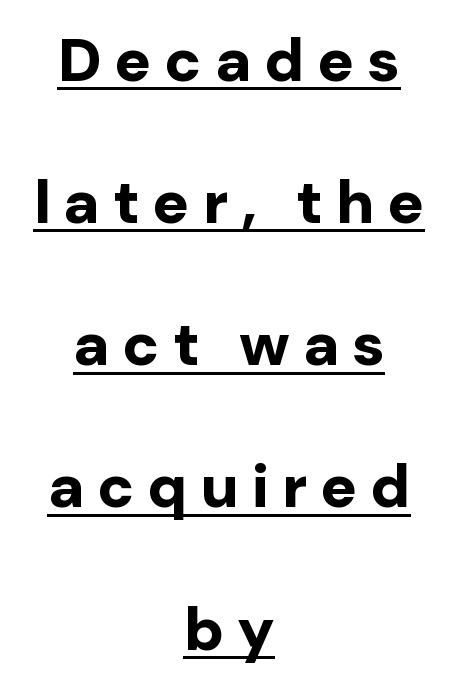
Students, observe the line beneath the letters — that is underlining. The tracking reads as deliberately expanded to a designer's eye. Caption: bold face, heavy strokes. Is this a fixed-width face? No — the glyphs have proportional, varying widths.
